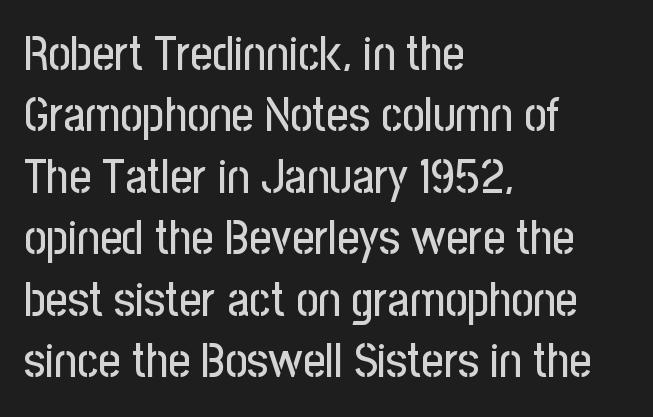
The image shows 48 px condensed sans-serif type, upright; set left-aligned, normal line spacing (1.28x), normal letter spacing, not underlined; low stroke contrast and a medium x-height.
